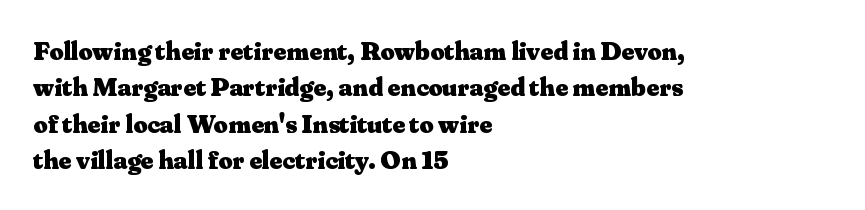
{"italic": "no", "bold": "yes", "underline": "no", "align": "left", "line_spacing": "normal", "line_spacing_ratio": 1.35, "letter_spacing": "normal", "letter_spacing_em": 0.0, "glyph_px": 27}
